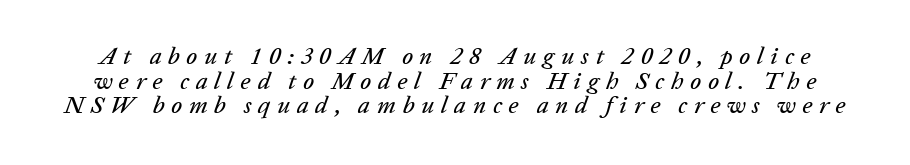
Q: Is the text italic (slanted)? A: Yes, it leans right by about 20 degrees.
Q: Is the text underlined? A: No.
Q: Is the spacing between letters normal or unusually wide? A: Unusually wide.
Q: Is the spacing between lines tight, normal or loose? A: Tight.
